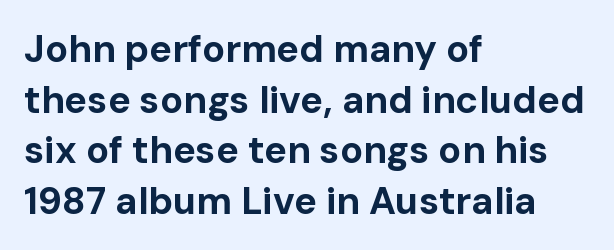
{"serif": "no", "italic": "no", "bold": "yes", "weight": "bold", "width": "normal", "stroke_contrast": "low", "x_height": "medium", "monospaced": "no", "underline": "no", "align": "left", "line_spacing": "normal", "line_spacing_ratio": 1.33, "letter_spacing": "normal", "letter_spacing_em": 0.0, "glyph_px": 38}
